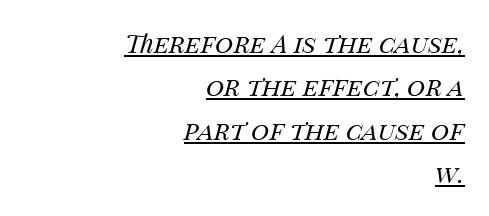
The weight would be labelled regular, book, light, or lighter still. These lines were composed using italics. Horizontally, the lines are justified to the trailing edge only. What decoration does the sample have? An underline. Letter spacing: default.
